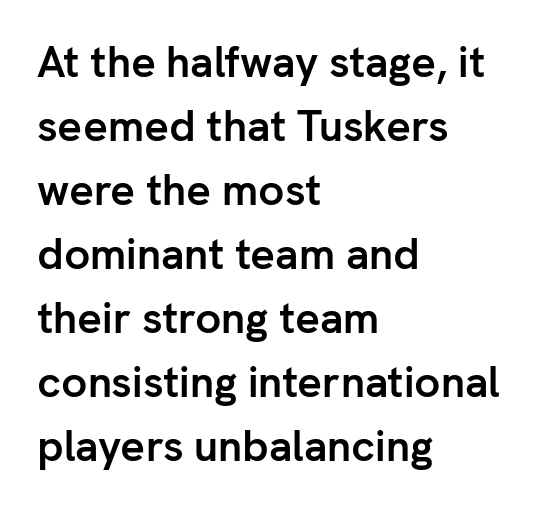
A bare baseline throughout the passage. Where is the straight margin? On the left. Font category for this specimen: sans-serif. Honestly, the row spacing looks completely unremarkable.
